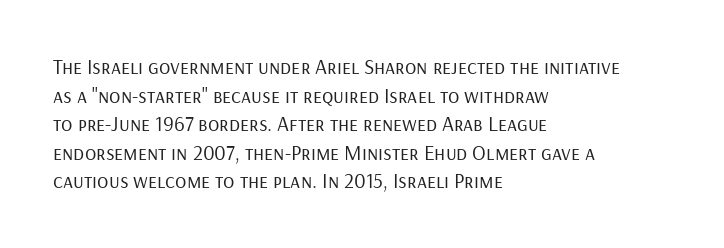
The image shows 21 px text type, upright; set left-aligned, normal line spacing (1.36x), normal letter spacing, not underlined.
